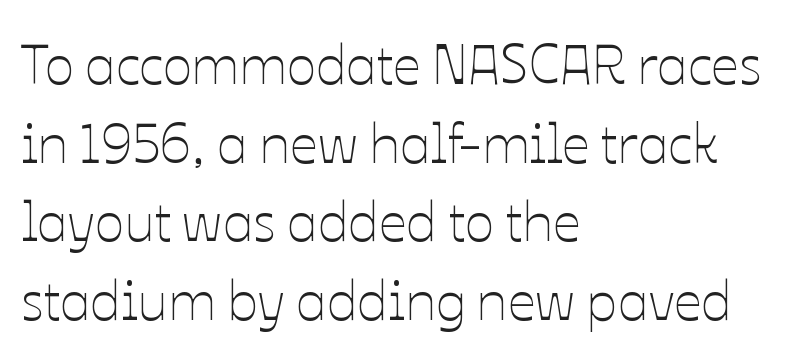
{"italic": "no", "bold": "no", "weight": "thin", "width": "normal", "stroke_contrast": "low", "x_height": "medium", "monospaced": "no", "underline": "no", "align": "left", "line_spacing": "normal", "line_spacing_ratio": 1.43, "letter_spacing": "normal", "letter_spacing_em": 0.0, "glyph_px": 55}
